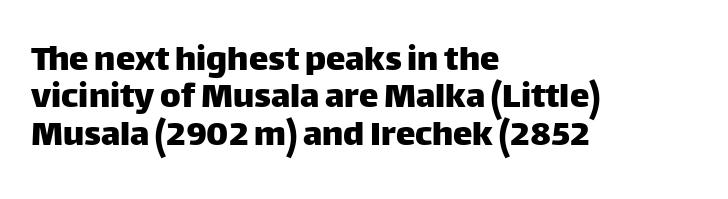
Is this a fixed-width face? No — the glyphs have proportional, varying widths. The setting favours the left margin, as ordinary paragraphs usually do. The type family on display is of the sans-serif kind. Summary of vertical rhythm: compact, with narrow interline spacing.
